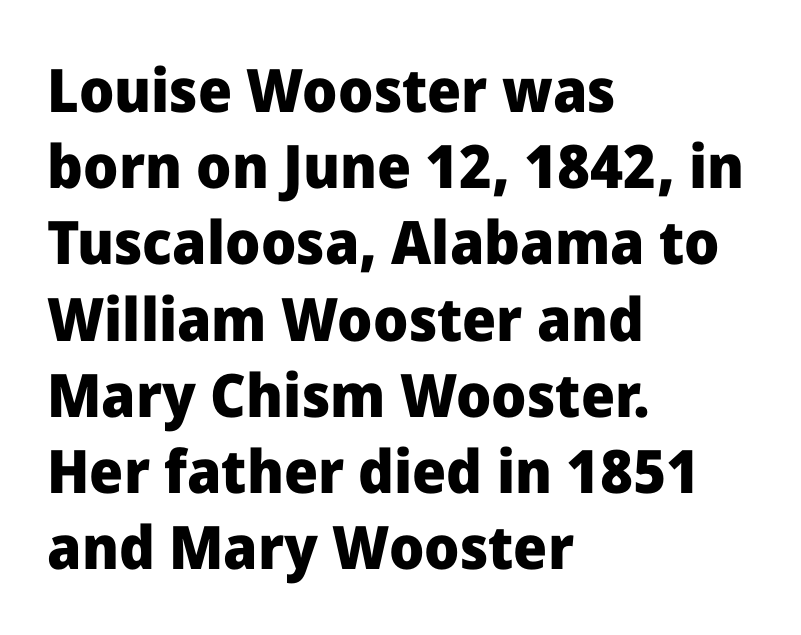
One glance says typical: line gaps are just what's usual. The letterforms sit shoulder to shoulder at normal distance. This rendering features lettering with no underline. A dark, heavy texture on the line: the type is bold. The lines in this sample share a left origin and differ only in where they stop.
